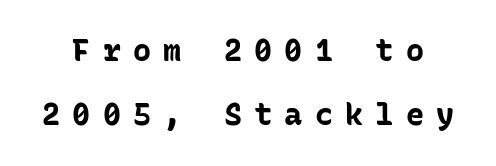
The letters are spread apart with noticeably loose tracking. Tall strokes in this sample are plumb rather than angled. Descender tails drop into unmarked territory. The type family on display is of the sans-serif kind. Monospaced: the letters line up in strict vertical columns. A dark, heavy texture on the line: the type is bold.
